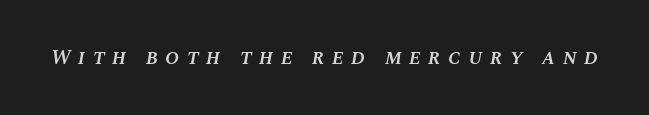
The image shows 21 px text type, italic (leaning right); set unusually wide letter spacing (+0.35 em), not underlined.
